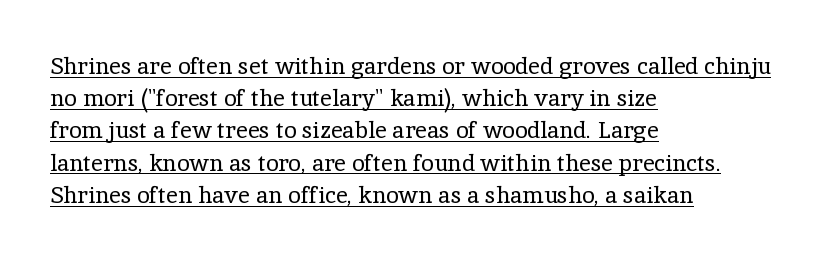
{"italic": "no", "bold": "no", "underline": "yes", "align": "left", "line_spacing": "normal", "line_spacing_ratio": 1.4, "letter_spacing": "normal", "letter_spacing_em": 0.0, "glyph_px": 23}
